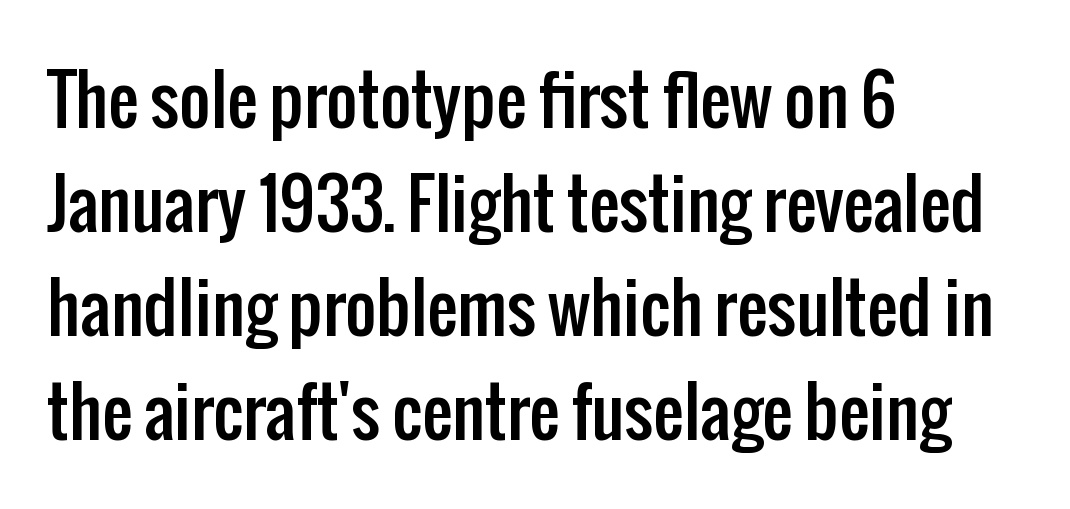
{"serif": "no", "italic": "no", "width": "condensed", "stroke_contrast": "low", "x_height": "medium", "monospaced": "no", "underline": "no", "align": "left", "line_spacing": "normal", "line_spacing_ratio": 1.53, "letter_spacing": "normal", "letter_spacing_em": 0.0, "glyph_px": 68}
